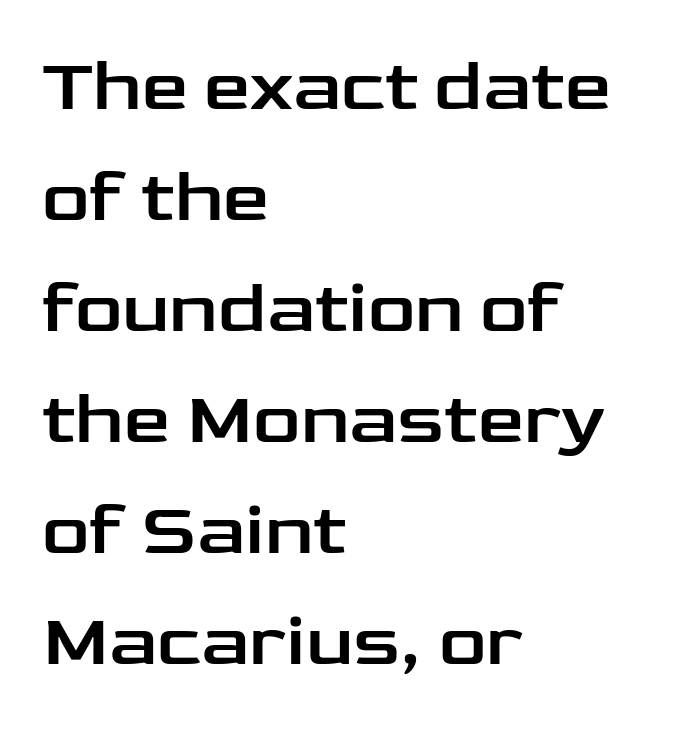
Short and long lines alike share a common starting point at left. Do the characters align in a grid? No, the font is proportional. Typographically, this falls in the sans-serif category. Quick note: not italic, upright.
